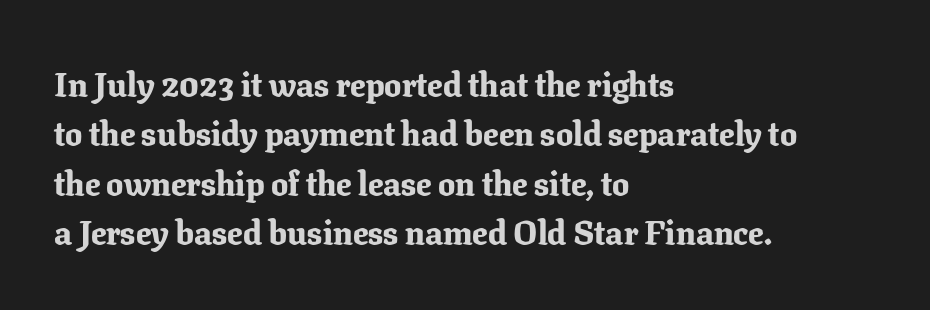
Q: Is the text bold? A: Yes.
Q: Is the text italic (slanted)? A: No, it is upright.
Q: Is the typeface a serif or a sans-serif typeface? A: Serif.
Q: Is the text underlined? A: No.
Q: How is the paragraph aligned? A: Left-aligned.
Q: Is the spacing between letters normal or unusually wide? A: Normal.
Q: Is the spacing between lines tight, normal or loose? A: Normal.
Q: Width (condensed, normal, or wide)? A: Normal.
Q: Stroke contrast? A: Low.
Q: x-height? A: Medium.
Q: Monospaced? A: No.
